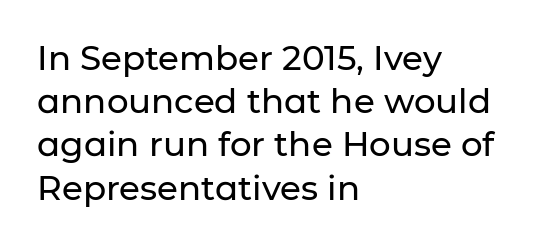
Q: Is the text italic (slanted)? A: No, it is upright.
Q: Is the typeface a serif or a sans-serif typeface? A: Sans-serif.
Q: Is the text underlined? A: No.
Q: How is the paragraph aligned? A: Left-aligned.
Q: Is the spacing between letters normal or unusually wide? A: Normal.
Q: Is the spacing between lines tight, normal or loose? A: Normal.
Q: Width (condensed, normal, or wide)? A: Normal.
Q: Stroke contrast? A: Low.
Q: x-height? A: Medium.
Q: Monospaced? A: No.
